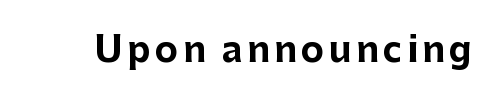
{"serif": "no", "italic": "no", "bold": "yes", "weight": "bold", "width": "normal", "stroke_contrast": "low", "x_height": "medium", "monospaced": "no", "underline": "no", "glyph_px": 35}
